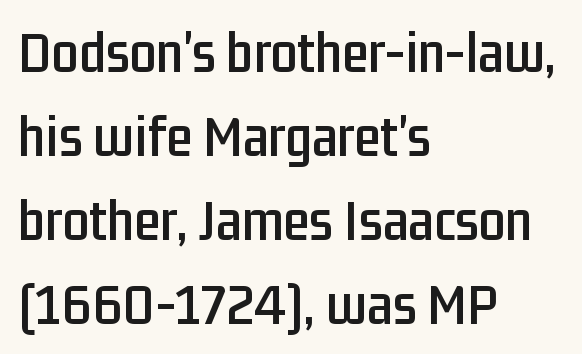
Q: Is the text italic (slanted)? A: No, it is upright.
Q: Is the typeface a serif or a sans-serif typeface? A: Sans-serif.
Q: Is the text underlined? A: No.
Q: How is the paragraph aligned? A: Left-aligned.
Q: Is the spacing between letters normal or unusually wide? A: Normal.
Q: Is the spacing between lines tight, normal or loose? A: Normal.
Q: Width (condensed, normal, or wide)? A: Condensed.
Q: Stroke contrast? A: Low.
Q: x-height? A: Medium.
Q: Monospaced? A: No.
